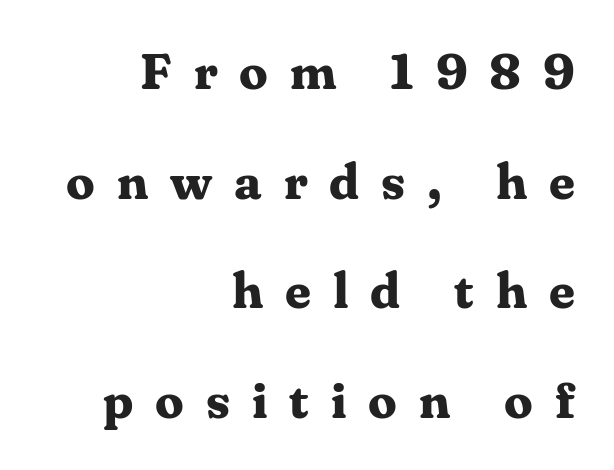
The area under the type is left untouched. Every stem runs plumb, perpendicular to the baseline. The face used here is seriffed, in the tradition of book romans. How are the letters spaced? Widely, with obvious added tracking. These lines are set flush right with a ragged left edge. Here the designer chose a conventional face with non-uniform glyph widths.
